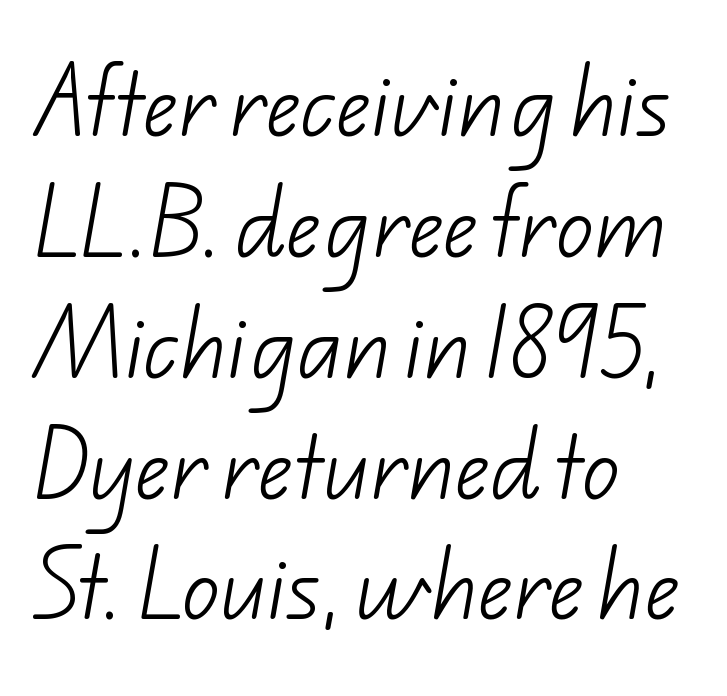
Q: Is the text bold? A: No.
Q: Is the typeface a serif or a sans-serif typeface? A: Sans-serif.
Q: Is the text underlined? A: No.
Q: How is the paragraph aligned? A: Left-aligned.
Q: Is the spacing between letters normal or unusually wide? A: Normal.
Q: Is the spacing between lines tight, normal or loose? A: Normal.
Q: Width (condensed, normal, or wide)? A: Normal.
Q: Stroke contrast? A: Low.
Q: x-height? A: Small.
Q: Monospaced? A: No.
